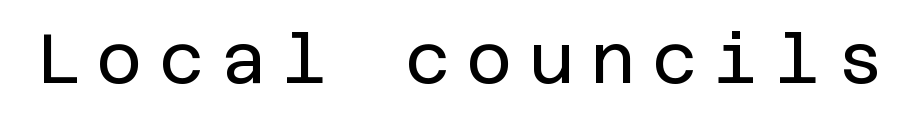
Q: Is the text bold? A: No.
Q: Is the text italic (slanted)? A: No, it is upright.
Q: Is the typeface a serif or a sans-serif typeface? A: Sans-serif.
Q: Is the text underlined? A: No.
Q: Is the spacing between letters normal or unusually wide? A: Unusually wide.
Q: Width (condensed, normal, or wide)? A: Normal.
Q: Stroke contrast? A: Low.
Q: x-height? A: Large.
